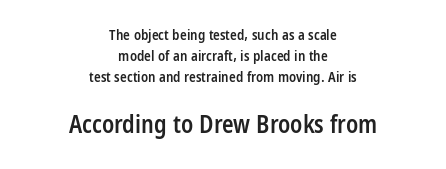
The passage shown is semibold, sitting just below true bold. Notice how the stems are strictly vertical — no italics here. Leftover space on each line is divided equally before and after the words. The strip under each line holds only bare page. The emphasis by scale lands on block number two, below. Each word holds together tightly as a unit, with standard inter-letter gaps.
